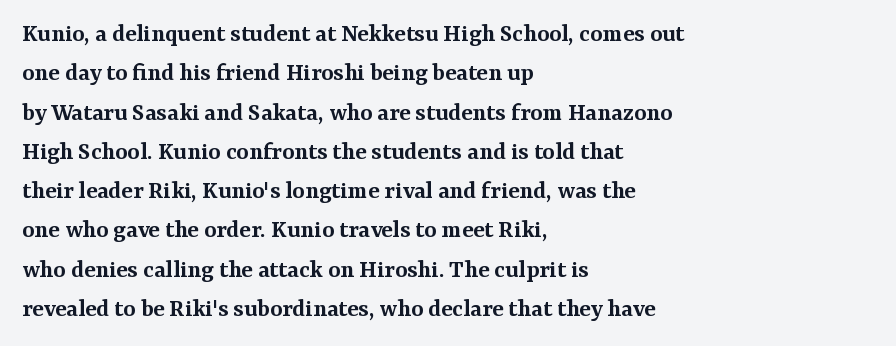
Layout note: lines flush left. The rendering uses a moderate line-height, typical for paragraphs. The typography opts for an upright posture over an oblique one. Weight check: semibold — heavier than regular, not quite bold. The area under the type is left untouched.
